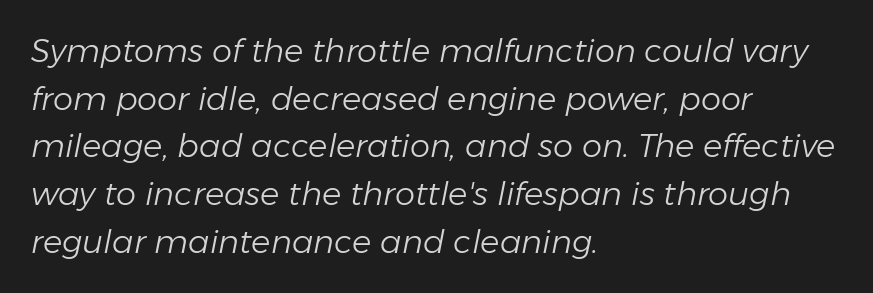
Horizontal alignment here is leftward, the default for most running prose. Horizontal bands of white between lines are of average thickness. A bare baseline throughout the passage. The letters advance in unequal steps, a hallmark of proportional type.
